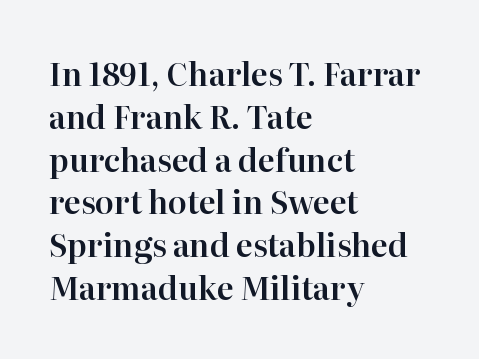
Notice how descenders clear the ascenders below comfortably — that's standard leading. Spacing verdict: proportional, widths tailored to each character. Notice how the passage keeps a crisp vertical edge on the left only. Ascenders rise straight up at ninety degrees. Tracking here is standard; glyphs follow each other at the usual distance. Descenders are the only things crossing below the line.
